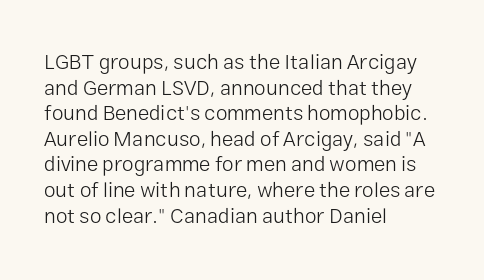
The image shows 21 px text type, upright; set left-aligned, line spacing 1.22x, normal letter spacing, not underlined.
